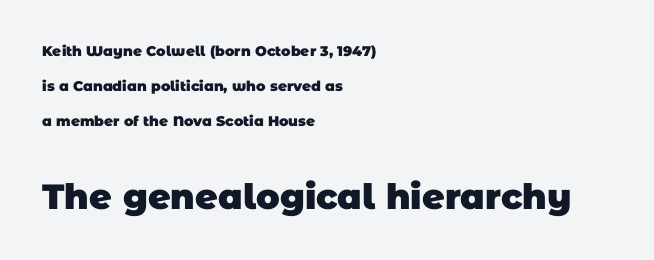
Inter-character spacing is left at the font's built-in metrics. Honestly, the rows look like they've been pulled way apart. Each letter keeps its own natural width here, so spacing adapts to shape. Scale increases going downward across the two blocks.
